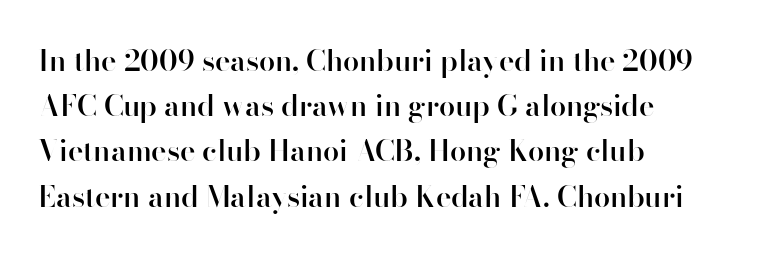
Q: Is the text bold? A: Semi-bold.
Q: Is the text italic (slanted)? A: No, it is upright.
Q: Is the typeface a serif or a sans-serif typeface? A: Sans-serif.
Q: Is the text underlined? A: No.
Q: How is the paragraph aligned? A: Left-aligned.
Q: Is the spacing between letters normal or unusually wide? A: Normal.
Q: Is the spacing between lines tight, normal or loose? A: Normal.
Q: Width (condensed, normal, or wide)? A: Normal.
Q: Stroke contrast? A: High.
Q: x-height? A: Small.
Q: Monospaced? A: No.
